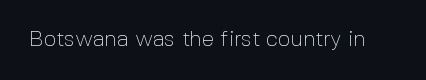
Q: Is the text bold? A: No.
Q: Is the text italic (slanted)? A: No, it is upright.
Q: Is the text underlined? A: No.
Q: Is the spacing between letters normal or unusually wide? A: Normal.
